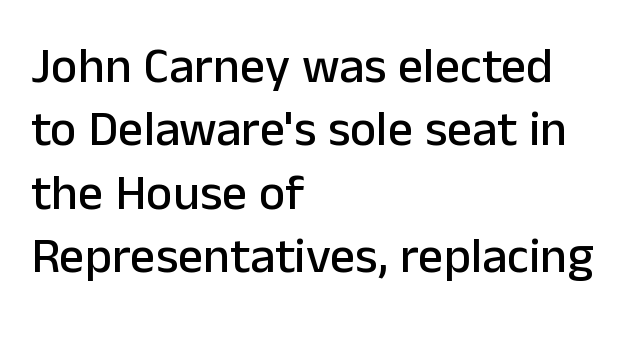
You can tell from the bare stems that sans-serif type was used. Tracking value appears to be zero — textbook default spacing. Think of a printed novel: that variable character pitch is what you see here. Just letters on the line, the space beneath them empty.
